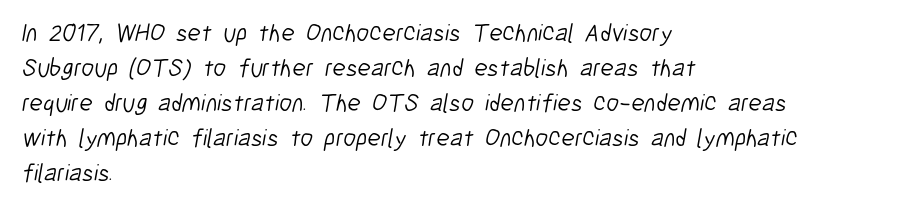
{"bold": "no", "underline": "no", "align": "left", "line_spacing": "normal", "line_spacing_ratio": 1.4, "letter_spacing": "normal", "letter_spacing_em": 0.0, "glyph_px": 25}
